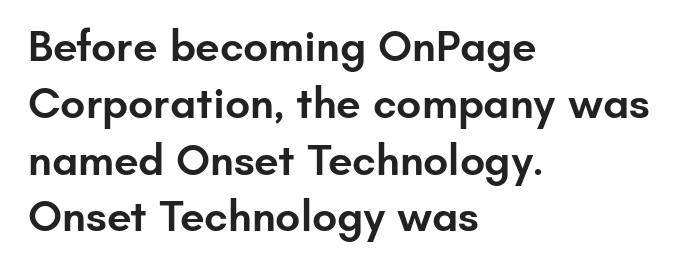
{"serif": "no", "italic": "no", "bold": "semi", "weight": "semibold", "width": "normal", "stroke_contrast": "low", "x_height": "small", "monospaced": "no", "underline": "no", "align": "left", "line_spacing": "normal", "line_spacing_ratio": 1.29, "letter_spacing": "normal", "letter_spacing_em": 0.0, "glyph_px": 44}
